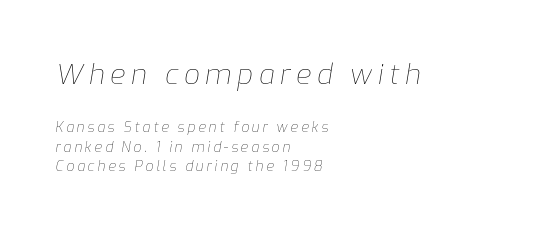
Q: Is the text bold? A: No.
Q: Is the text italic (slanted)? A: Yes, it leans right by about 9 degrees.
Q: Is the text underlined? A: No.
Q: How is the paragraph aligned? A: Left-aligned.
Q: Is the spacing between letters normal or unusually wide? A: Unusually wide.
Q: Is the spacing between lines tight, normal or loose? A: Normal.
Q: Which block of text is set in a larger size, the first (top) or the second (bottom)? A: The first (top) one.
Q: Width (condensed, normal, or wide)? A: Normal.
Q: Stroke contrast? A: Low.
Q: x-height? A: Medium.
Q: Monospaced? A: No.
